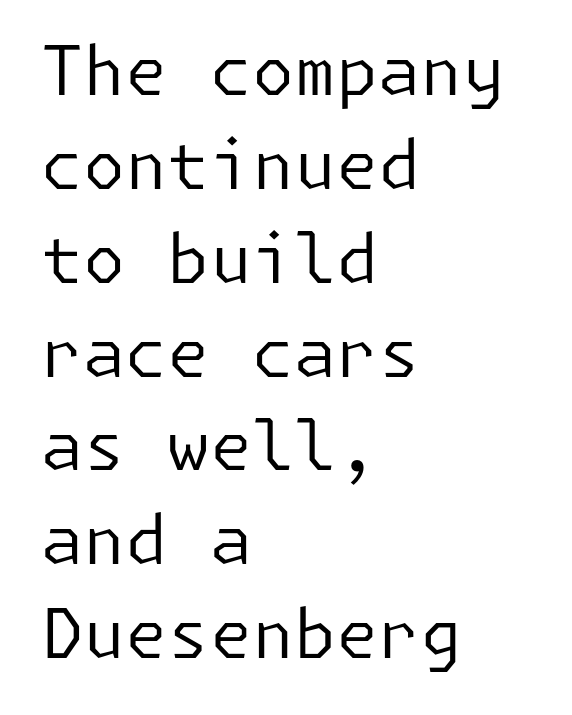
Q: Is the text bold? A: No.
Q: Is the text italic (slanted)? A: No, it is upright.
Q: Is the typeface a serif or a sans-serif typeface? A: Sans-serif.
Q: Is the text underlined? A: No.
Q: How is the paragraph aligned? A: Left-aligned.
Q: Is the spacing between letters normal or unusually wide? A: Normal.
Q: Is the spacing between lines tight, normal or loose? A: Normal.
Q: Width (condensed, normal, or wide)? A: Normal.
Q: Stroke contrast? A: Low.
Q: x-height? A: Medium.
